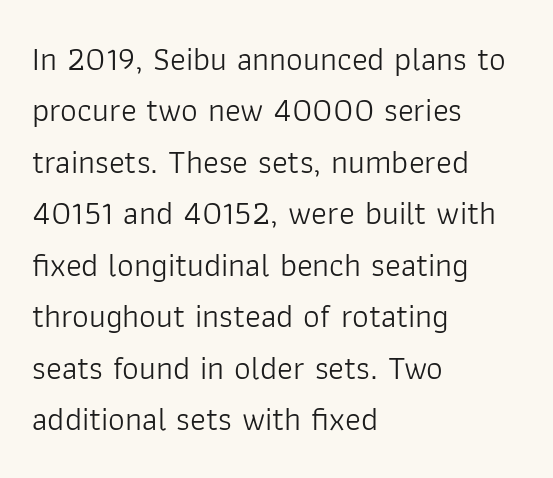
The face used here is proportionally spaced, like ordinary book or web type. The typeface chosen for these lines omits serifs. The passage shown is not bold in any degree. A clean baseline with only descenders dipping below it. The setting favours the left margin, as ordinary paragraphs usually do.
